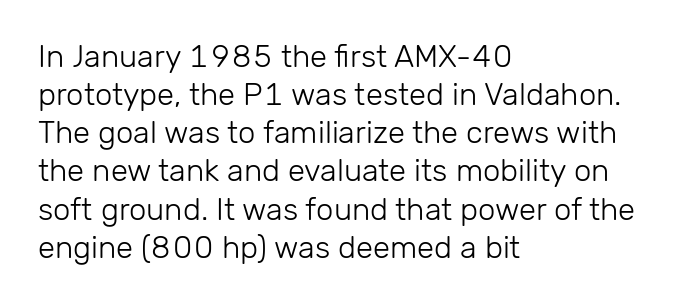
The strokes are not fattened; the text isn't bold. Inter-character spacing is left at the font's built-in metrics. The axis of the letterforms is exactly vertical. The passage shown is typeset with a sans-serif family.
